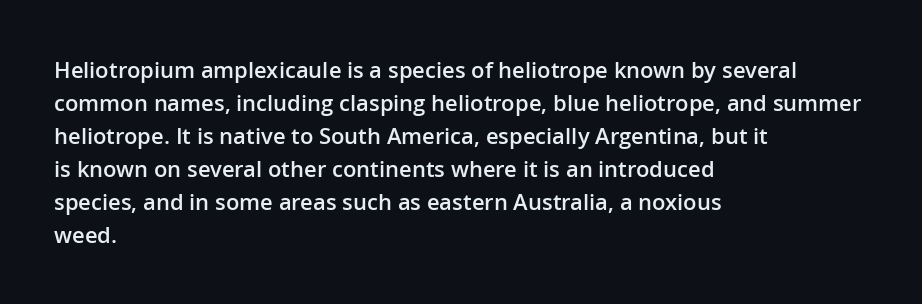
{"italic": "no", "bold": "semi", "underline": "no", "align": "left", "line_spacing": "normal", "line_spacing_ratio": 1.5, "letter_spacing": "normal", "letter_spacing_em": 0.0, "glyph_px": 22}
